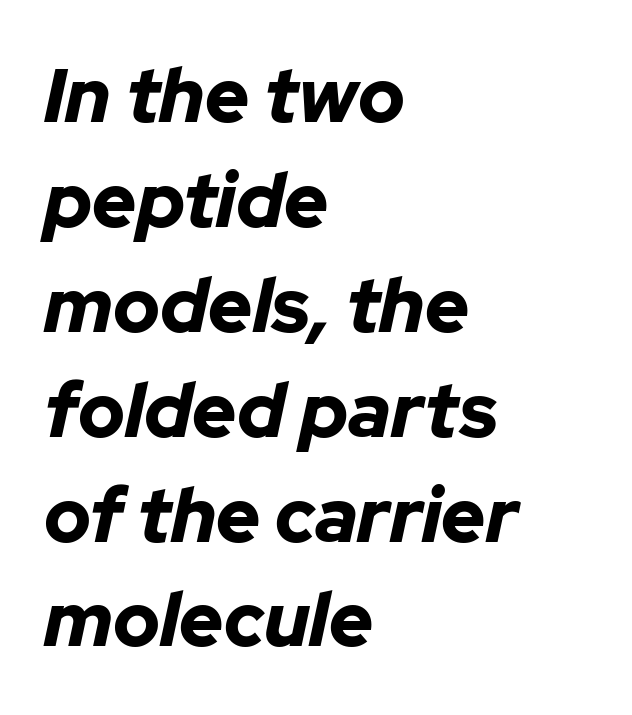
{"italic": "yes", "lean": "right", "slant_degrees": 12, "bold": "yes", "weight": "bold", "width": "normal", "stroke_contrast": "low", "x_height": "medium", "monospaced": "no", "underline": "no", "align": "left", "line_spacing": "normal", "line_spacing_ratio": 1.38, "letter_spacing": "normal", "letter_spacing_em": 0.0, "glyph_px": 76}
